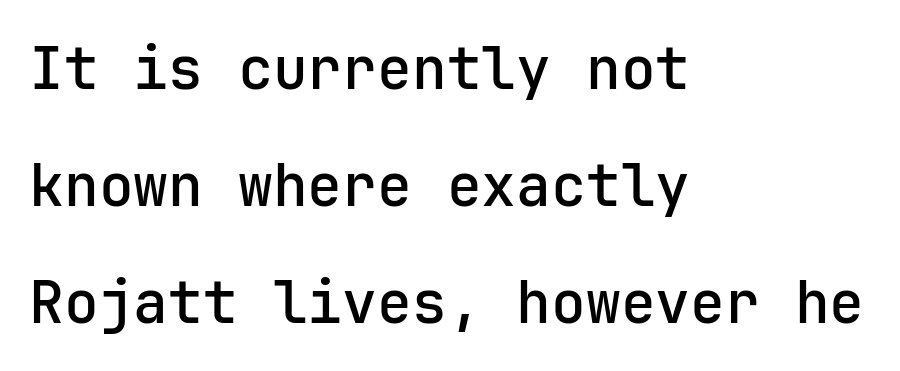
Every row of glyphs begins at an identical x-position on the left. Line spacing here is loose. Each letter's strokes conclude bluntly, with no projecting serifs. The face used here is a semibold: visibly heavier than regular, lighter than bold.
